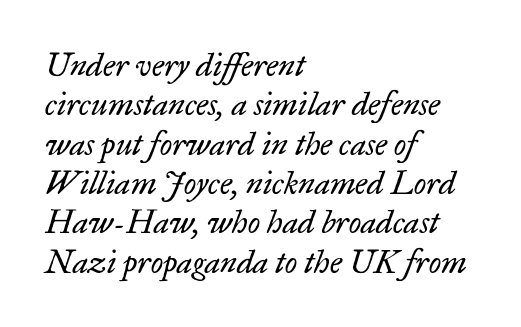
{"serif": "yes", "italic": "yes", "lean": "right", "slant_degrees": 17, "bold": "no", "weight": "regular", "width": "normal", "stroke_contrast": "low", "x_height": "small", "monospaced": "no", "underline": "no", "align": "left", "line_spacing_ratio": 1.23, "letter_spacing": "normal", "letter_spacing_em": 0.0, "glyph_px": 32}
